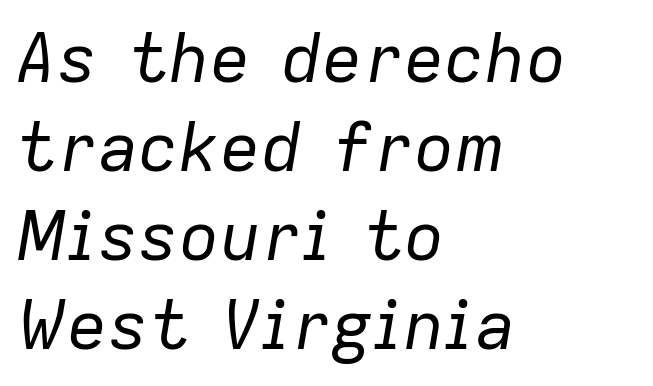
{"italic": "yes", "lean": "right", "slant_degrees": 9, "bold": "no", "weight": "regular", "width": "normal", "stroke_contrast": "low", "x_height": "medium", "monospaced": "no", "underline": "no", "align": "left", "line_spacing": "normal", "line_spacing_ratio": 1.31, "letter_spacing": "normal", "letter_spacing_em": 0.0, "glyph_px": 68}
